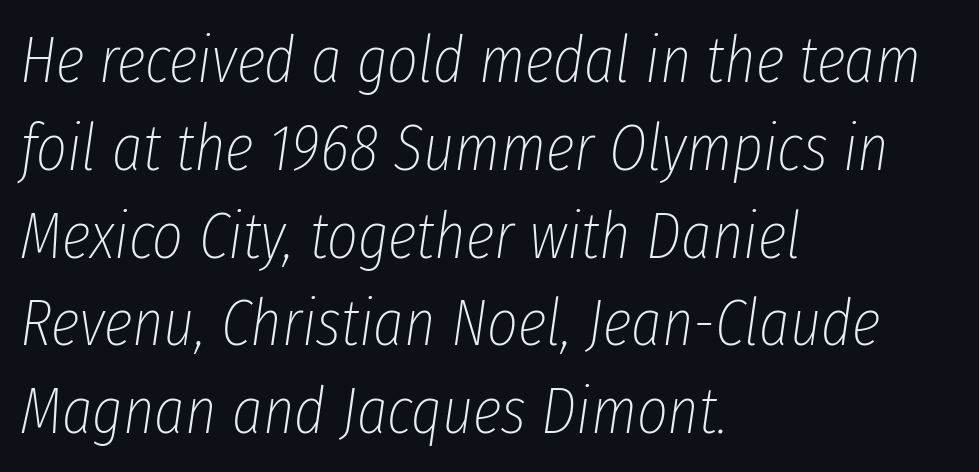
If you measured baseline to baseline, you'd find a middling distance. You could not count columns in this text — the font is proportionally spaced. Weight class: somewhere from thin through regular. Every character sits at an angle, as italics do. How are the letters spaced? Ordinarily, with no added tracking.
